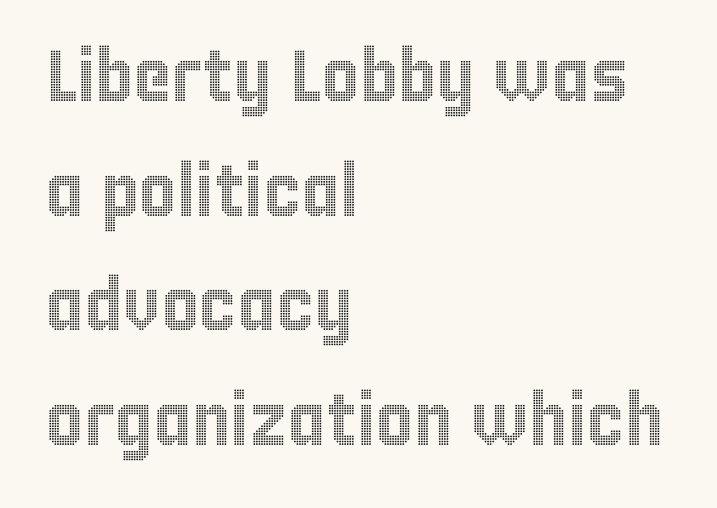
A typesetter would call this proportional, since set widths differ per character. Notice how the passage keeps a crisp vertical edge on the left only. Letters rest on an invisible, unmarked baseline. The letters sit at their default tracking, neither squeezed nor spread. Is there any slant? The stems are plumb. Notice how descenders clear the ascenders below comfortably — that's standard leading.
